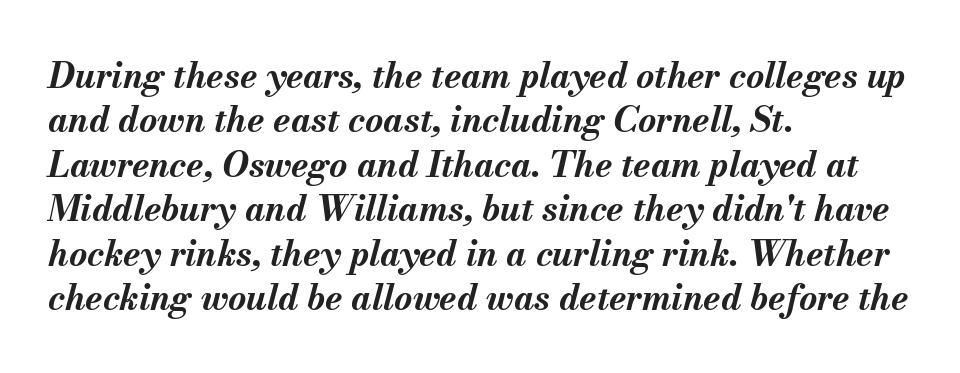
The image shows 35 px bold type, italic (leaning right); set left-aligned, normal line spacing (1.27x), normal letter spacing, not underlined; medium stroke contrast and a small x-height.
